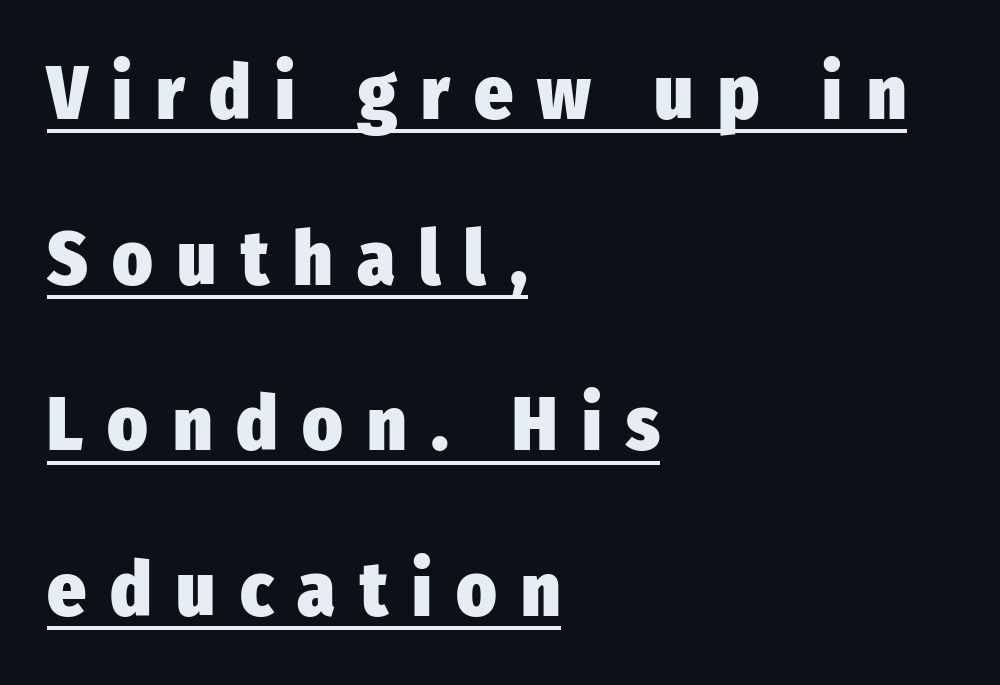
{"serif": "no", "italic": "no", "bold": "yes", "weight": "heavy", "width": "condensed", "stroke_contrast": "low", "x_height": "medium", "monospaced": "no", "underline": "yes", "align": "left", "line_spacing": "loose", "line_spacing_ratio": 2.18, "letter_spacing": "wide", "letter_spacing_em": 0.32, "glyph_px": 76}
